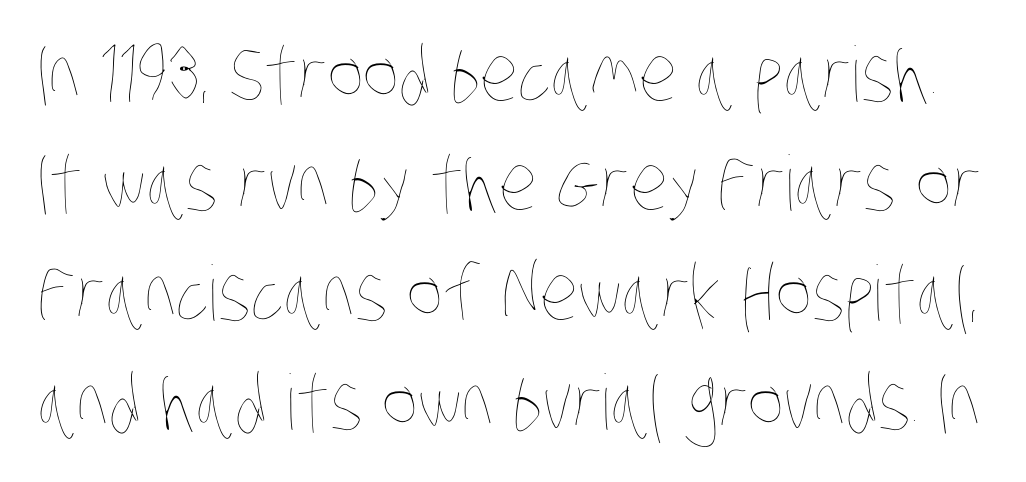
The block of text has a typical density, with ordinary space between rows. Is this a fixed-width face? No — the glyphs have proportional, varying widths. Letter spacing: default. Bold? No — there's no thickening of the strokes.
